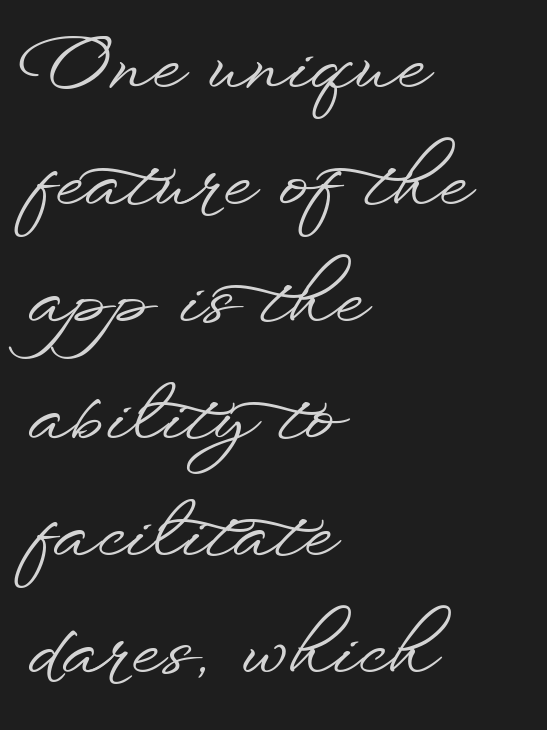
Q: Is the text italic (slanted)? A: Yes.
Q: Is the typeface a serif or a sans-serif typeface? A: Sans-serif.
Q: Is the text underlined? A: No.
Q: How is the paragraph aligned? A: Left-aligned.
Q: Is the spacing between letters normal or unusually wide? A: Normal.
Q: Is the spacing between lines tight, normal or loose? A: Normal.
Q: Width (condensed, normal, or wide)? A: Wide.
Q: Stroke contrast? A: Low.
Q: x-height? A: Small.
Q: Monospaced? A: No.
